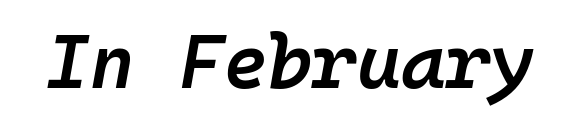
{"italic": "yes", "lean": "right", "slant_degrees": 10, "bold": "semi", "weight": "semibold", "width": "normal", "stroke_contrast": "low", "x_height": "medium", "monospaced": "yes", "underline": "no", "letter_spacing": "normal", "letter_spacing_em": 0.0, "glyph_px": 76}
